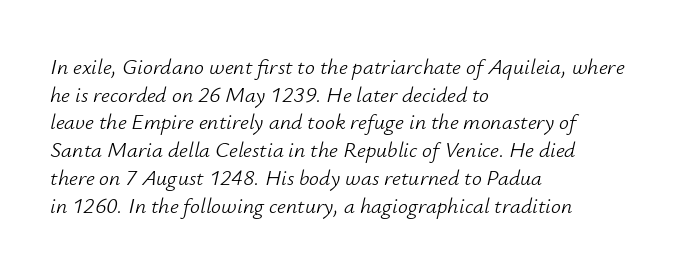
Unbolded letterforms with no extra heft. Observe the ordinary spacing: letters are neighbours, not strangers. Each row of text sits above clean, open space. Italic: yes, the glyphs are oblique. The designer left line spacing at the default. Horizontal alignment here is leftward, the default for most running prose.
